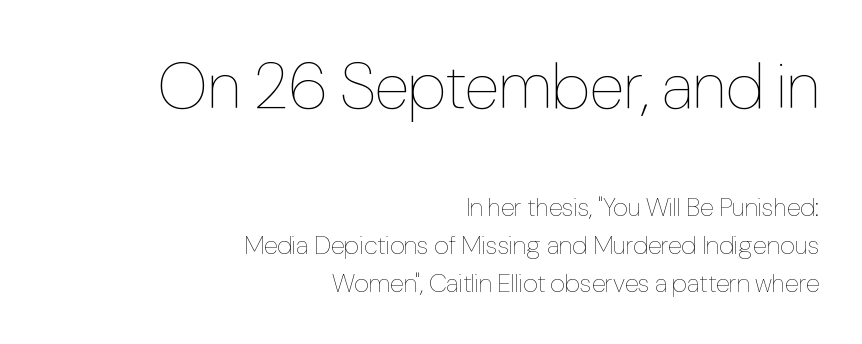
{"italic": "no", "bold": "no", "weight": "thin", "width": "condensed", "stroke_contrast": "low", "x_height": "medium", "monospaced": "no", "underline": "no", "align": "right", "line_spacing": "normal", "line_spacing_ratio": 1.46, "letter_spacing": "normal", "letter_spacing_em": 0.0, "larger_block": "first", "size_ratio": 2.5, "glyph_px": 65}
